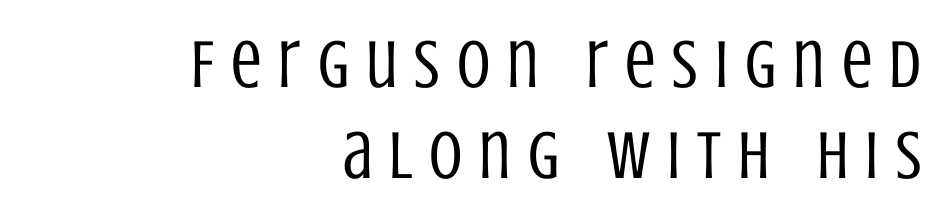
The image shows 68 px regular-weight, condensed sans-serif type, upright; set right-aligned, normal line spacing (1.34x), unusually wide letter spacing (+0.25 em), not underlined; low stroke contrast and a large x-height.
